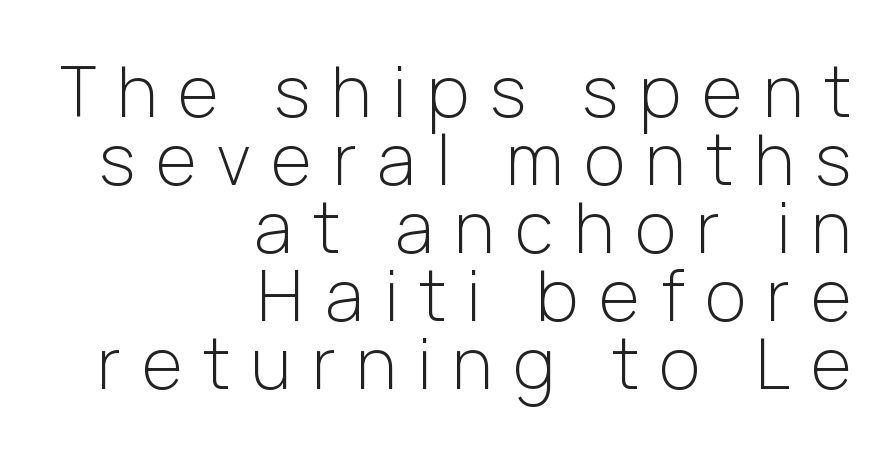
{"serif": "no", "italic": "no", "bold": "no", "weight": "light", "width": "normal", "stroke_contrast": "low", "x_height": "medium", "monospaced": "no", "underline": "no", "align": "right", "line_spacing": "tight", "line_spacing_ratio": 0.97, "letter_spacing": "wide", "letter_spacing_em": 0.3, "glyph_px": 70}
